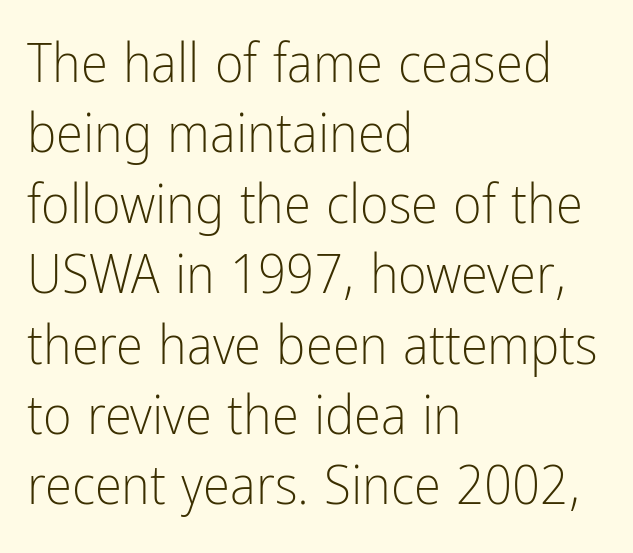
The image shows 55 px light, condensed sans-serif type, upright; set left-aligned, normal line spacing (1.28x), normal letter spacing, not underlined; low stroke contrast and a medium x-height.
